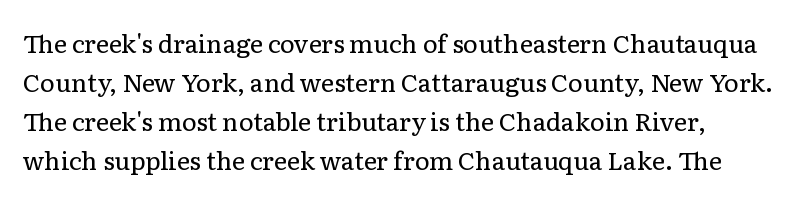
{"italic": "no", "bold": "no", "underline": "no", "line_spacing": "normal", "line_spacing_ratio": 1.56, "letter_spacing": "normal", "letter_spacing_em": 0.0, "glyph_px": 25}
